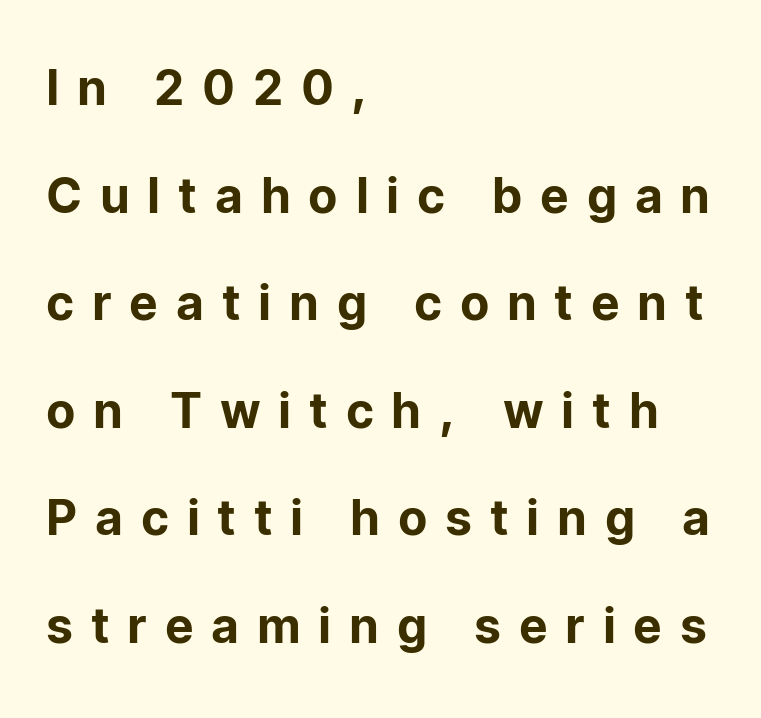
Has an underline been added? It has not. This sample trades compactness for vertical openness between lines. The lettering holds an erect, upright posture throughout. Grotesque or geometric, the face here clearly has no serifs. The rendering uses natural spacing where letterforms have individual widths. Caption: multi-line text, flush left, ragged right.
